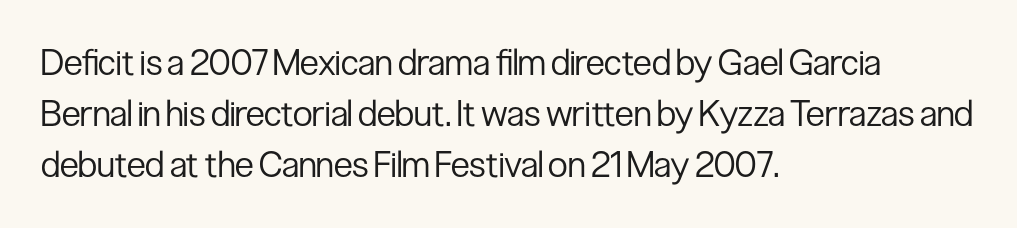
The image shows 36 px regular-weight, condensed sans-serif type, upright; set left-aligned, normal line spacing (1.41x), normal letter spacing, not underlined; low stroke contrast and a medium x-height.
